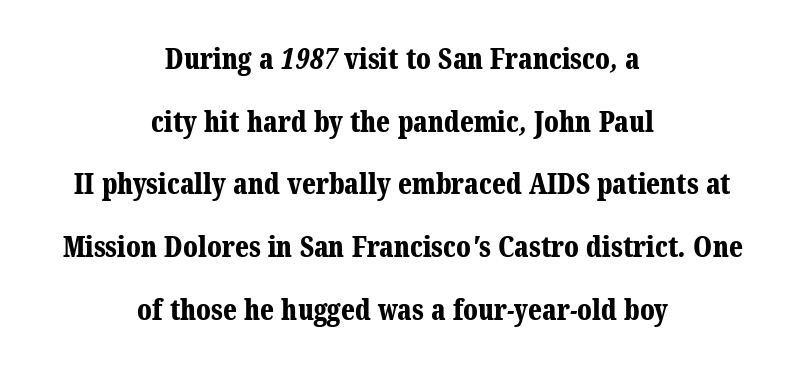
Q: Is the text bold? A: Yes.
Q: Is the typeface a serif or a sans-serif typeface? A: Serif.
Q: Is the text underlined? A: No.
Q: How is the paragraph aligned? A: Centered.
Q: Is the spacing between letters normal or unusually wide? A: Normal.
Q: Is the spacing between lines tight, normal or loose? A: Loose.
Q: Width (condensed, normal, or wide)? A: Normal.
Q: Stroke contrast? A: Medium.
Q: x-height? A: Medium.
Q: Monospaced? A: No.
